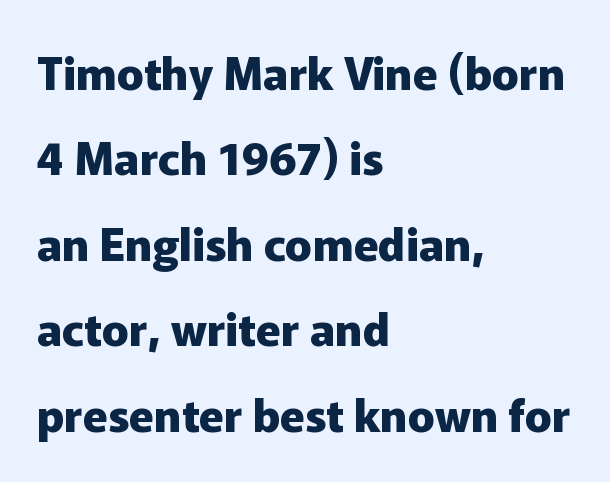
{"serif": "no", "italic": "no", "bold": "yes", "weight": "heavy", "width": "normal", "stroke_contrast": "low", "x_height": "medium", "monospaced": "no", "underline": "no", "align": "left", "line_spacing": "loose", "line_spacing_ratio": 1.9, "letter_spacing": "normal", "letter_spacing_em": 0.0, "glyph_px": 45}
